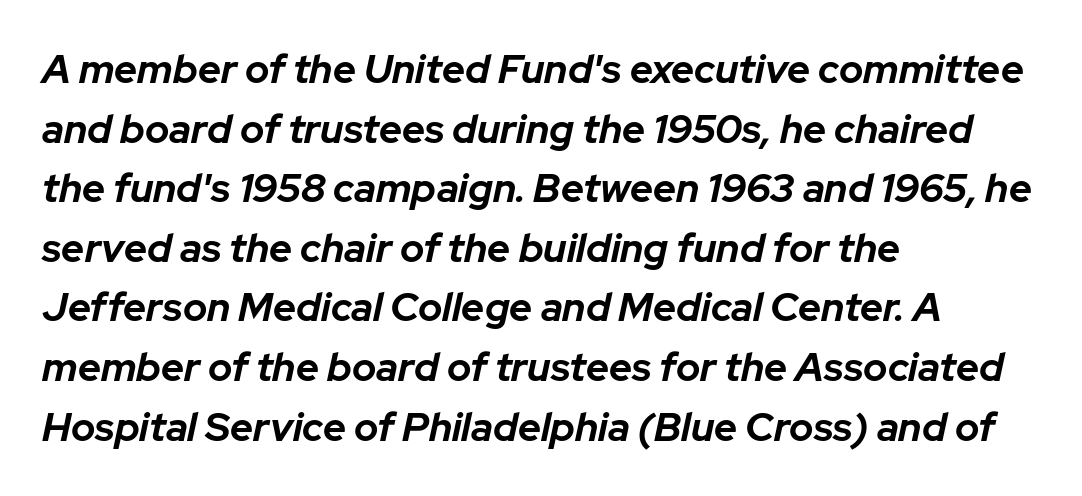
The image shows 40 px bold type, italic (leaning right); set left-aligned, normal line spacing (1.49x), normal letter spacing, not underlined; low stroke contrast and a medium x-height.
